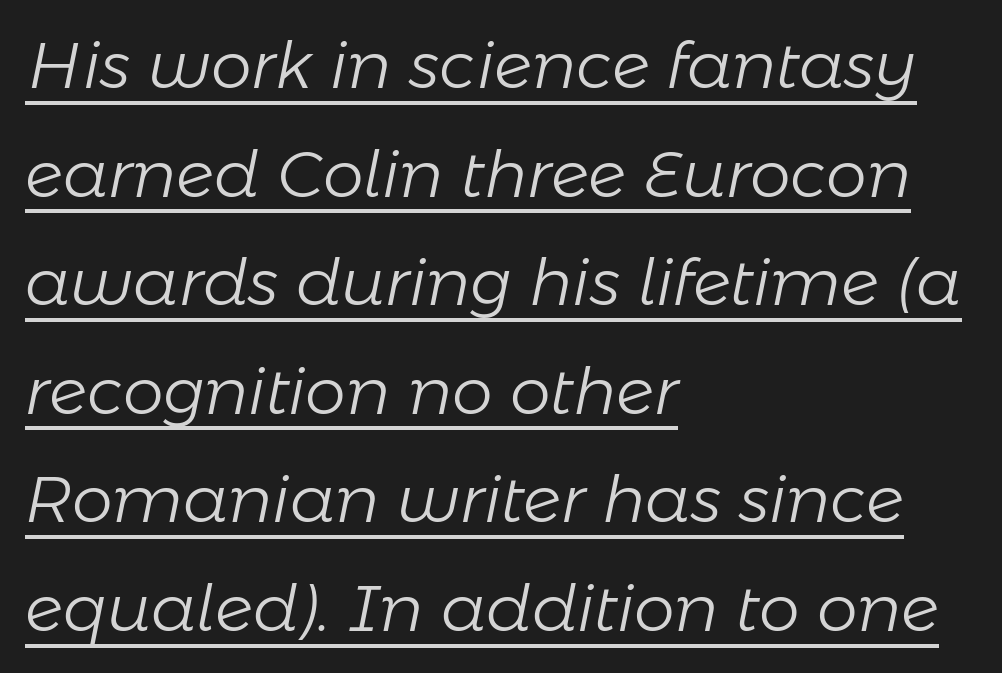
If you drew a line through each stem, it would be angled. Does the leading feel generous? No, just average. A continuous stroke trails under the words, as in a hyperlink. Note the varied advance widths — an 'i' is clearly narrower than an 'm'. The rendering keeps characters at their native spacing. The strokes carry an ordinary text weight at most.
